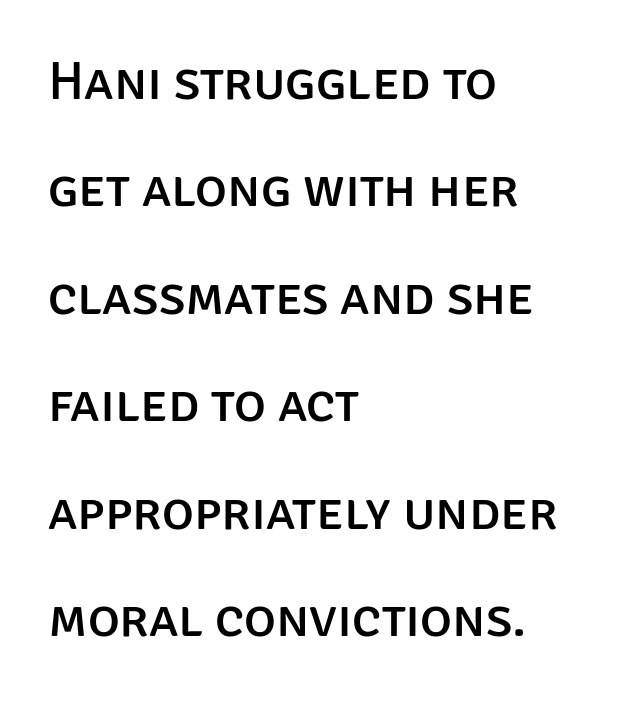
Q: Is the text italic (slanted)? A: No, it is upright.
Q: Is the typeface a serif or a sans-serif typeface? A: Sans-serif.
Q: Is the text underlined? A: No.
Q: How is the paragraph aligned? A: Left-aligned.
Q: Is the spacing between letters normal or unusually wide? A: Normal.
Q: Is the spacing between lines tight, normal or loose? A: Loose.
Q: Width (condensed, normal, or wide)? A: Normal.
Q: Stroke contrast? A: Low.
Q: x-height? A: Large.
Q: Monospaced? A: No.
